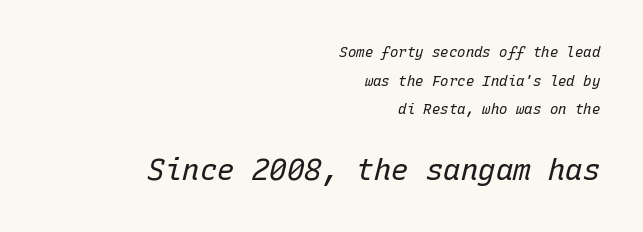
The passage shown is not bold in any degree. The vertical gap from one line to the next is large. Rendered with sloped, italic letterforms. The block sitting lower on the canvas is the one with enlarged characters. Visually the block forms a straight wall on the right and a jagged coastline on the left. Monospaced: the letters line up in strict vertical columns.
